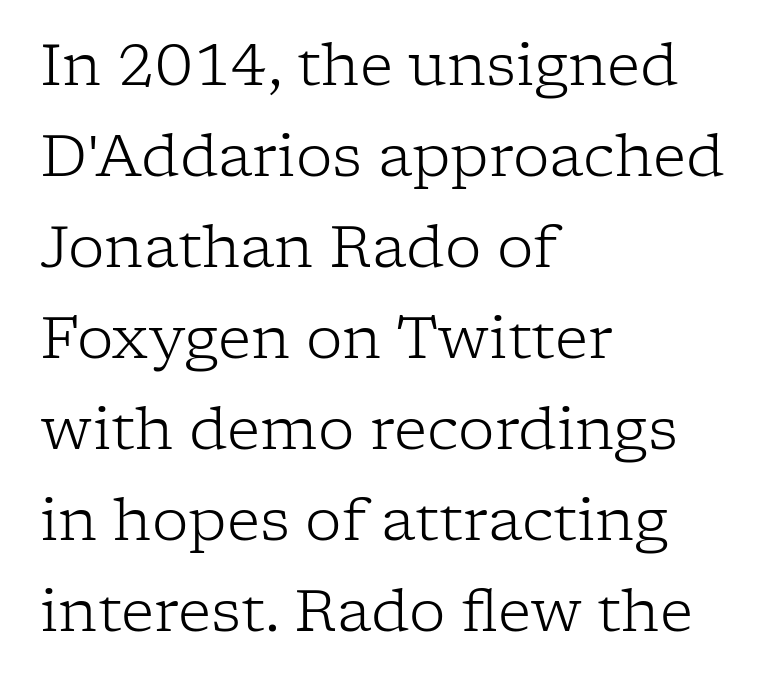
The image shows 58 px light serif type, upright; set left-aligned, normal line spacing (1.57x), normal letter spacing, not underlined; low stroke contrast and a medium x-height.
